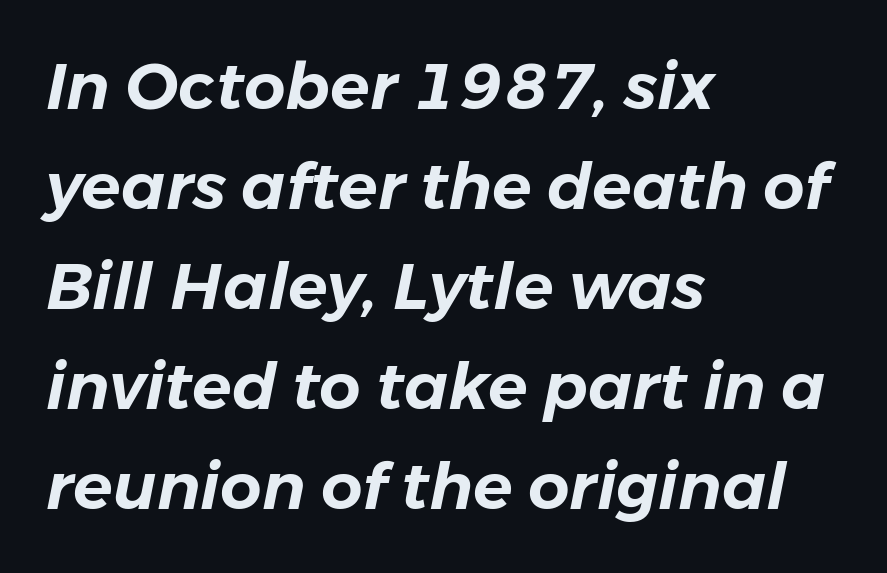
{"italic": "yes", "lean": "right", "slant_degrees": 11, "width": "normal", "stroke_contrast": "low", "x_height": "medium", "monospaced": "no", "underline": "no", "align": "left", "line_spacing": "normal", "line_spacing_ratio": 1.54, "letter_spacing": "normal", "letter_spacing_em": 0.0, "glyph_px": 65}
